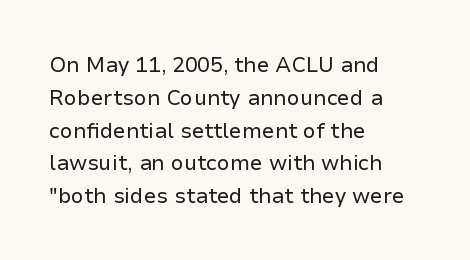
The image shows 21 px text type, upright; set left-aligned, normal line spacing (1.56x), normal letter spacing, not underlined.
